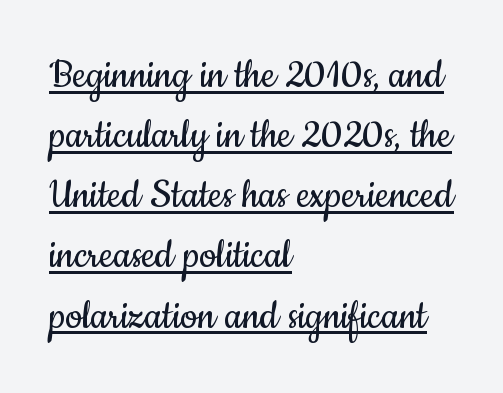
Q: Is the text bold? A: No.
Q: Is the text italic (slanted)? A: Yes.
Q: Is the typeface a serif or a sans-serif typeface? A: Sans-serif.
Q: Is the text underlined? A: Yes.
Q: How is the paragraph aligned? A: Left-aligned.
Q: Is the spacing between letters normal or unusually wide? A: Normal.
Q: Is the spacing between lines tight, normal or loose? A: Normal.
Q: Width (condensed, normal, or wide)? A: Condensed.
Q: Stroke contrast? A: Low.
Q: x-height? A: Small.
Q: Monospaced? A: No.
